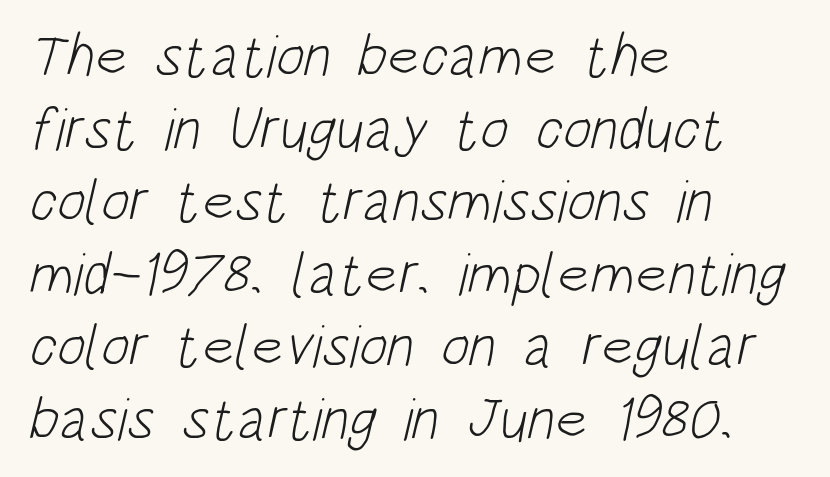
The image shows 60 px light, condensed sans-serif type; set left-aligned, line spacing 1.21x, normal letter spacing, not underlined; low stroke contrast and a large x-height.
